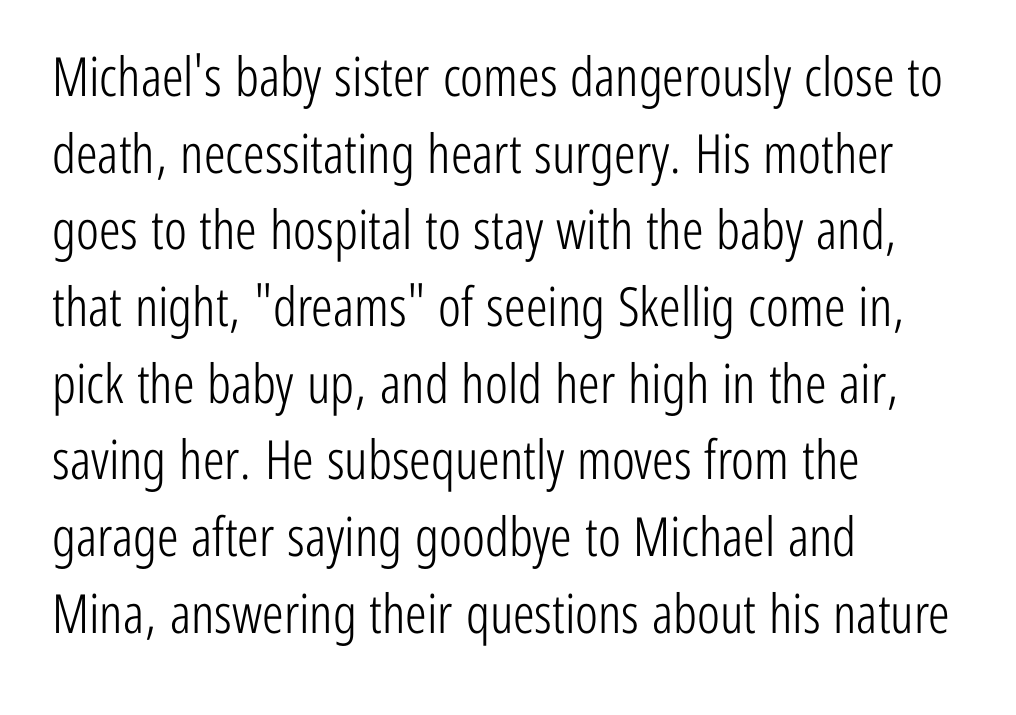
The image shows 54 px light, condensed sans-serif type, upright; set left-aligned, normal line spacing (1.42x), normal letter spacing, not underlined; low stroke contrast and a medium x-height.
